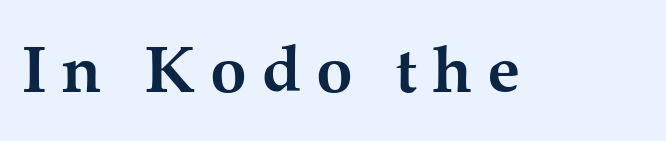
Varying glyph widths throughout — classic text-font behaviour. The letters stand straight up with perfectly vertical stems. Check the space under the baseline: it is left empty. Short note: letters widely spaced. You'd pick this weight for a headline — it's a proper bold. Each letter's strokes conclude with small projecting serifs.
